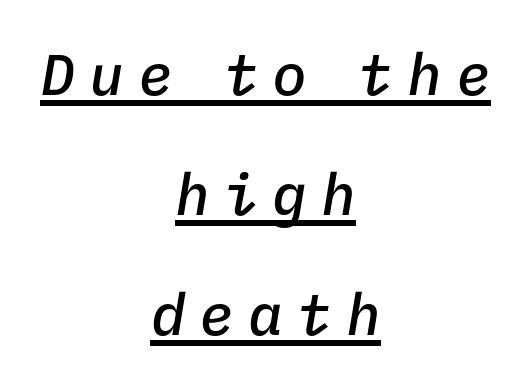
Rows of type keep a wide berth in the vertical direction. Students, note that the glyphs here are deliberately spaced far apart. I'd describe the lettering as semibold — firm but not a full bold. Posture: slanted. Every character here occupies the same horizontal width, giving the sample a typewriter-like rhythm. Every word sits above its own underline.
